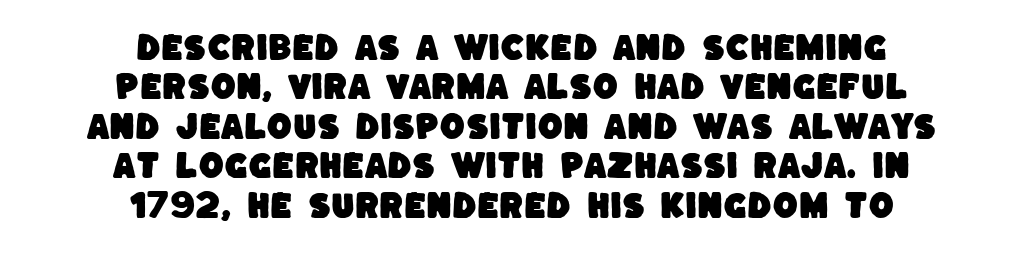
Regular leading. Casual observation: everything's sitting right in the middle. Classification — sans serif. You could call the tracking neutral — neither tight nor loose. The face used here is proportionally spaced, like ordinary book or web type. A clean baseline with only descenders dipping below it.
